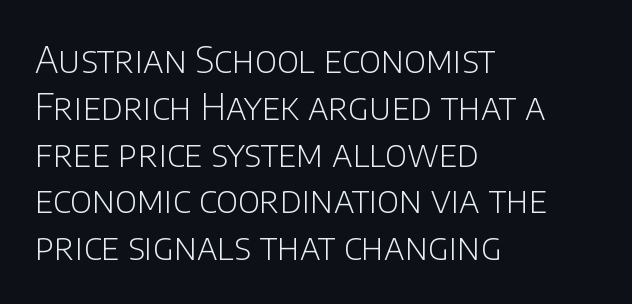
{"serif": "no", "italic": "no", "bold": "no", "weight": "light", "width": "normal", "stroke_contrast": "low", "x_height": "large", "monospaced": "no", "underline": "no", "align": "left", "line_spacing": "normal", "line_spacing_ratio": 1.3, "letter_spacing": "normal", "letter_spacing_em": 0.0, "glyph_px": 36}
